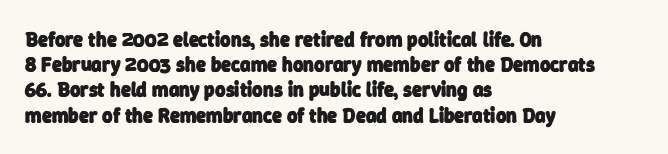
The rag falls on the right side of this text block. Check under the words: just untouched page. Evenly set lines give the paragraph a standard silhouette. A dark, heavy texture on the line: the type is bold. Tracking value appears to be zero — textbook default spacing.
